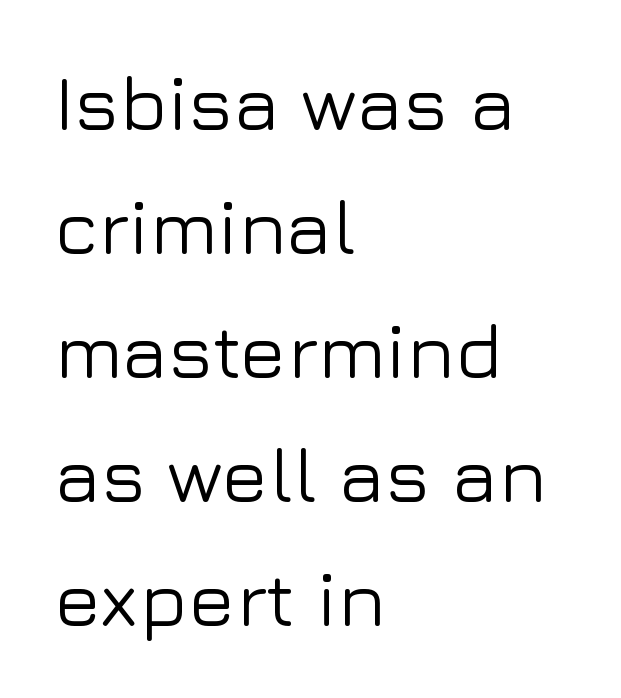
{"serif": "no", "italic": "no", "width": "normal", "stroke_contrast": "low", "x_height": "medium", "monospaced": "no", "underline": "no", "align": "left", "line_spacing": "normal", "line_spacing_ratio": 1.59, "letter_spacing": "normal", "letter_spacing_em": 0.0, "glyph_px": 78}
